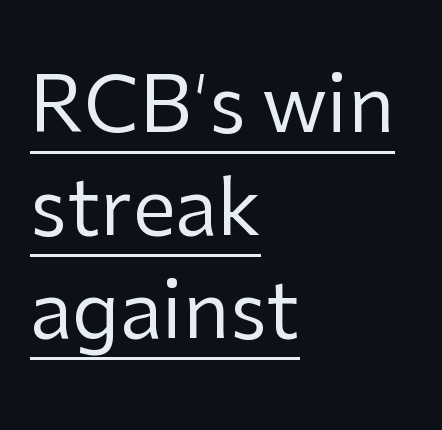
Short note: letters normally spaced. This sample has the flowing, uneven cadence of proportional lettering. Stem width sits at or under what a default text font uses. This is sans-serif lettering, the kind often seen on screens and signage. Students, observe: this is what conventionally led text looks like.
